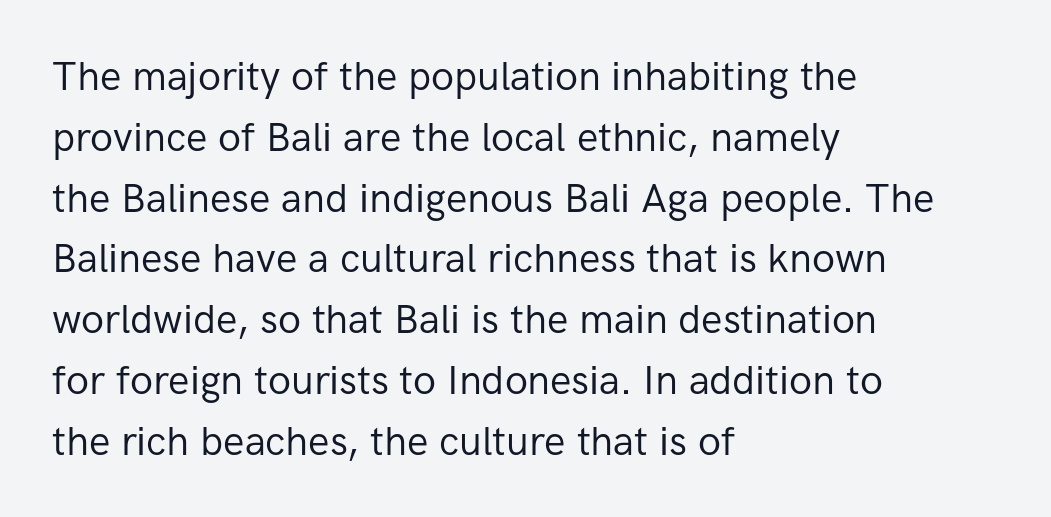
{"serif": "no", "italic": "no", "bold": "no", "weight": "regular", "width": "normal", "stroke_contrast": "low", "x_height": "medium", "monospaced": "no", "underline": "no", "align": "left", "line_spacing": "normal", "line_spacing_ratio": 1.52, "letter_spacing": "normal", "letter_spacing_em": 0.0, "glyph_px": 40}
